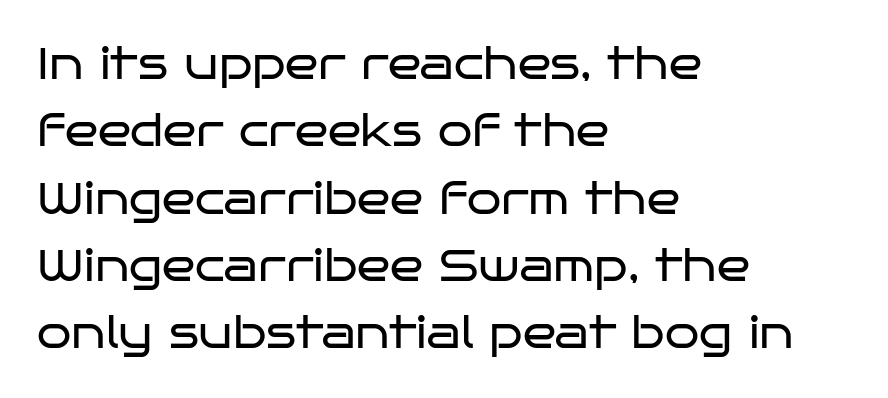
The image shows 44 px regular-weight, wide sans-serif type, upright; set left-aligned, normal line spacing (1.53x), normal letter spacing, not underlined; low stroke contrast and a large x-height.
